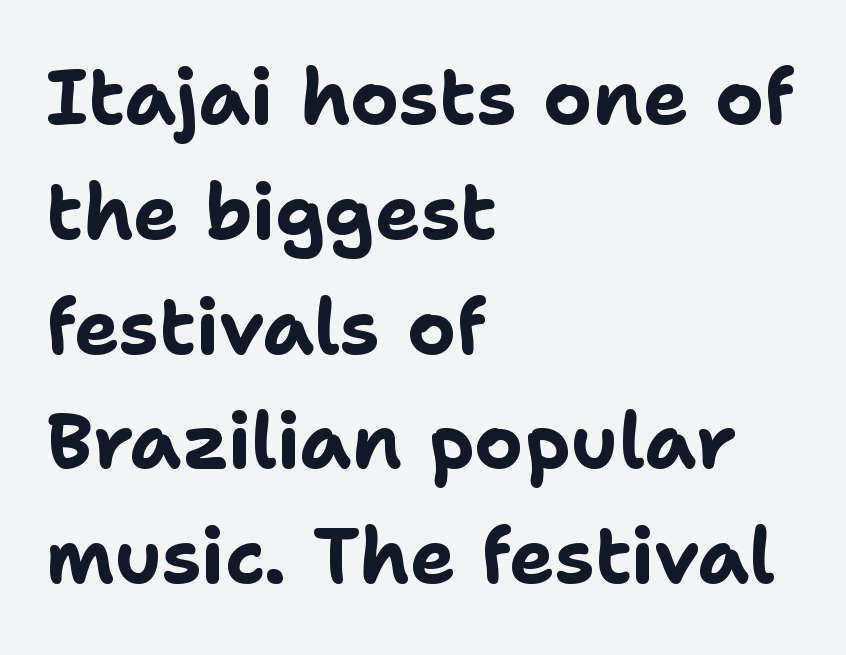
Short and long lines alike share a common starting point at left. These lines are rendered in a variable-pitch font. Strokes here are thick enough to call this a true bold. Underlining? Definitely not there. One glance says typical: line gaps are just what's usual.
